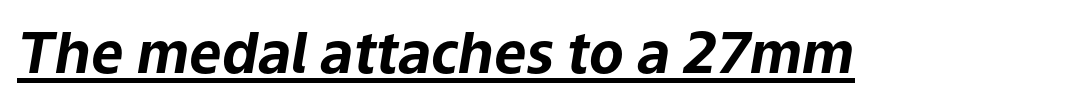
Q: Is the text bold? A: Yes.
Q: Is the text italic (slanted)? A: Yes, it leans right by about 9 degrees.
Q: Is the text underlined? A: Yes.
Q: Is the spacing between letters normal or unusually wide? A: Normal.
Q: Width (condensed, normal, or wide)? A: Normal.
Q: Stroke contrast? A: Low.
Q: x-height? A: Medium.
Q: Monospaced? A: No.
